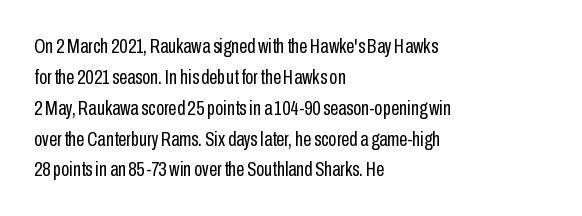
If you drew a line through each stem, it would be perfectly vertical. Leftover space on each line is placed entirely after the last word. The vertical gap from one line to the next is medium. The specimen omits any rule beneath the text block's lines.
